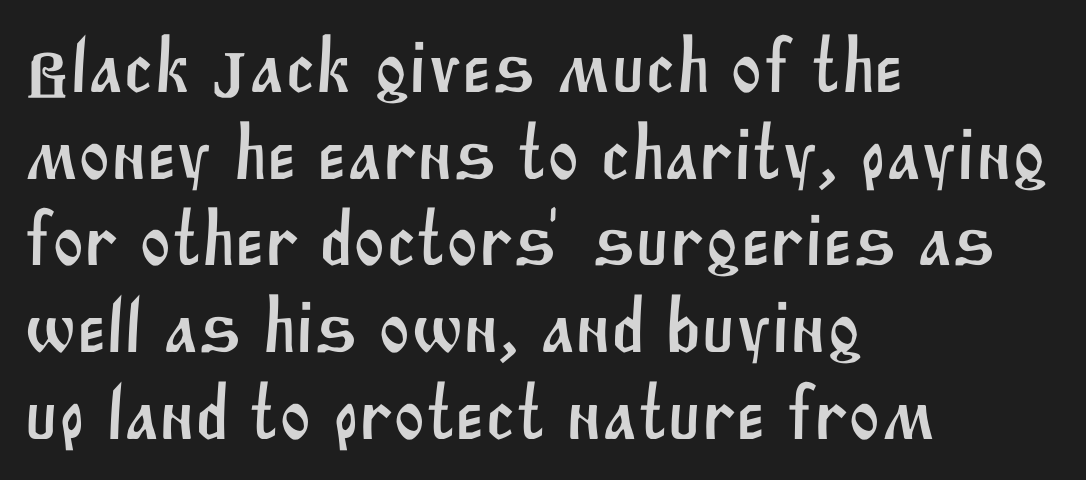
The image shows 76 px sans-serif type; set left-aligned, tight line spacing (1.14x), normal letter spacing, not underlined; medium stroke contrast and a large x-height.
